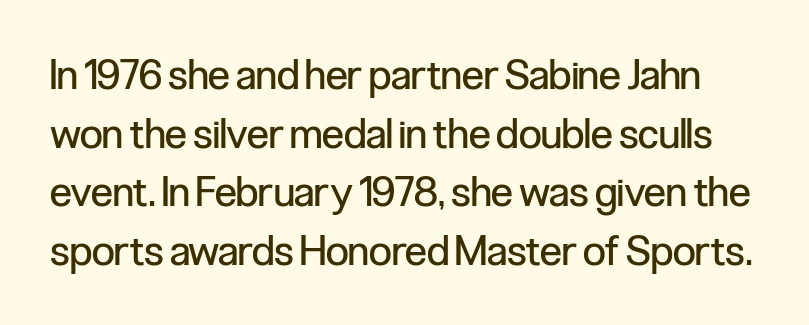
The characters are drawn with everyday or finer stroke widths. The block of text has a typical density, with ordinary space between rows. The passage shown is typed in a proportional face where columns would drift. This sample uses an upright cut, with every glyph sitting square on the baseline.
